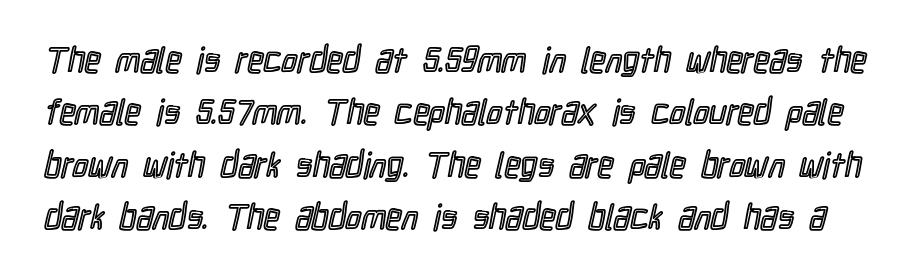
{"width": "condensed", "x_height": "medium", "monospaced": "no", "underline": "no", "line_spacing": "normal", "line_spacing_ratio": 1.5, "letter_spacing": "normal", "letter_spacing_em": 0.0, "glyph_px": 35}
